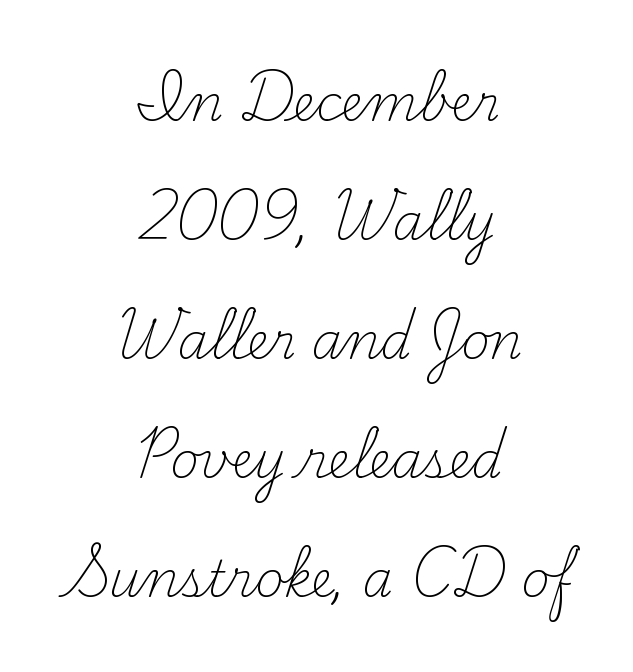
The image shows 49 px light type; set centered, loose line spacing (2.43x), normal letter spacing, not underlined; medium stroke contrast and a small x-height.
